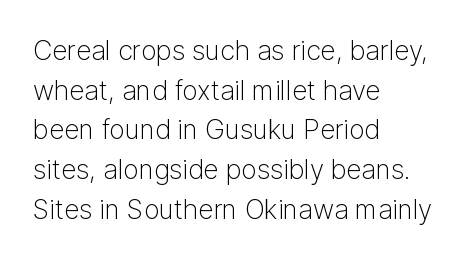
{"italic": "no", "bold": "no", "underline": "no", "align": "left", "line_spacing": "normal", "line_spacing_ratio": 1.47, "letter_spacing": "normal", "letter_spacing_em": 0.0, "glyph_px": 27}
